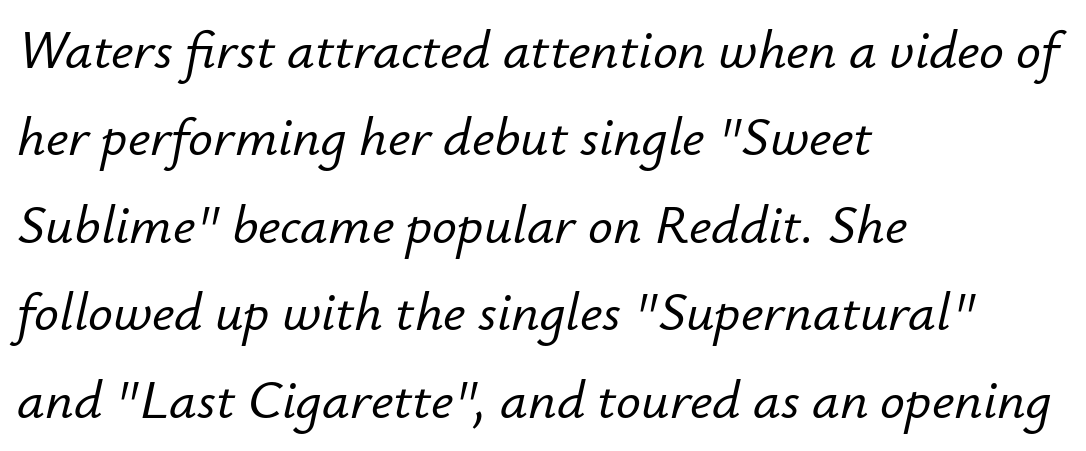
Q: Is the text italic (slanted)? A: Yes, it leans right by about 12 degrees.
Q: Is the text underlined? A: No.
Q: How is the paragraph aligned? A: Left-aligned.
Q: Is the spacing between letters normal or unusually wide? A: Normal.
Q: Is the spacing between lines tight, normal or loose? A: Normal.
Q: Width (condensed, normal, or wide)? A: Normal.
Q: Stroke contrast? A: Low.
Q: x-height? A: Small.
Q: Monospaced? A: No.
